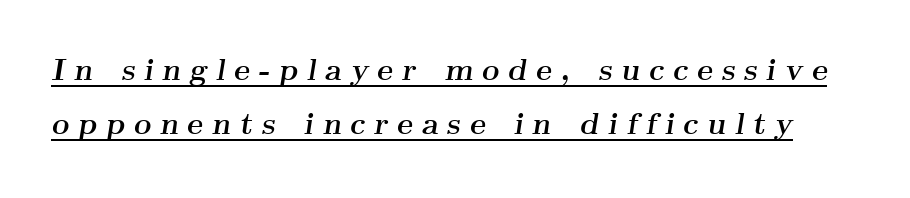
The image shows 30 px semibold, wide serif type, italic (leaning right); set line spacing 1.8x, unusually wide letter spacing (+0.29 em), underlined; medium stroke contrast and a small x-height.
